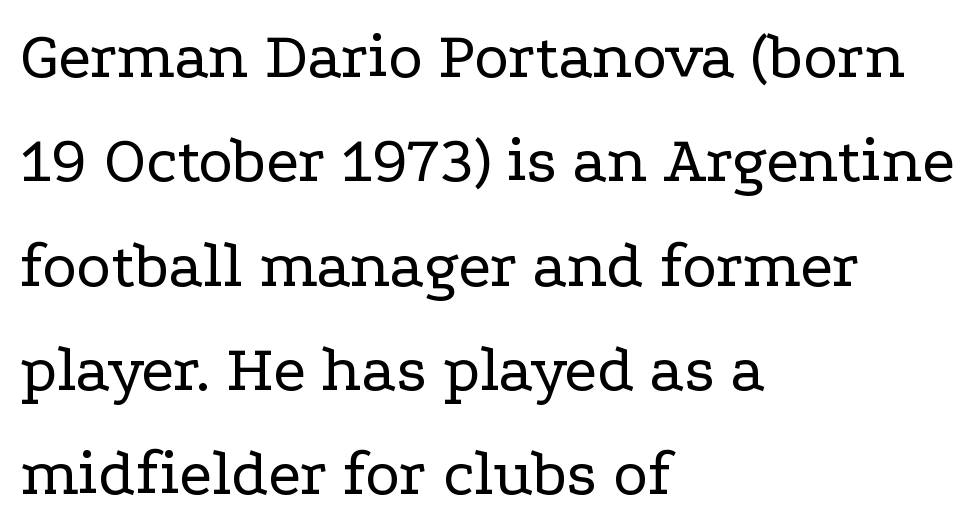
{"serif": "yes", "italic": "no", "bold": "no", "weight": "regular", "width": "wide", "stroke_contrast": "low", "x_height": "medium", "monospaced": "no", "underline": "no", "align": "left", "line_spacing": "normal", "line_spacing_ratio": 1.58, "letter_spacing": "normal", "letter_spacing_em": 0.0, "glyph_px": 66}
